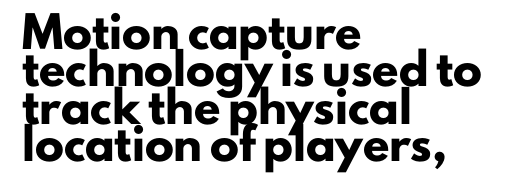
{"serif": "no", "italic": "no", "bold": "yes", "weight": "heavy", "width": "normal", "stroke_contrast": "low", "x_height": "small", "monospaced": "no", "underline": "no", "align": "left", "line_spacing": "normal", "line_spacing_ratio": 1.29, "letter_spacing": "normal", "letter_spacing_em": 0.0, "glyph_px": 29}
